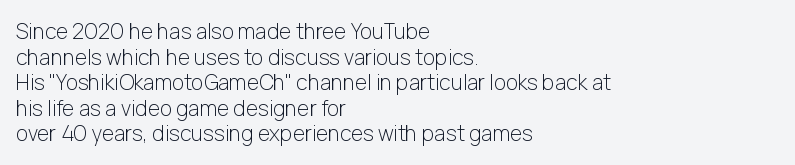
Q: Is the text bold? A: No.
Q: Is the text italic (slanted)? A: No, it is upright.
Q: Is the text underlined? A: No.
Q: How is the paragraph aligned? A: Left-aligned.
Q: Is the spacing between letters normal or unusually wide? A: Normal.
